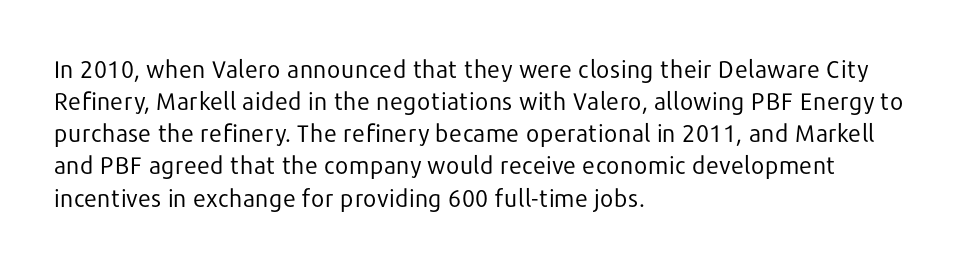
{"italic": "no", "bold": "no", "underline": "no", "align": "left", "line_spacing": "normal", "line_spacing_ratio": 1.34, "letter_spacing": "normal", "letter_spacing_em": 0.0, "glyph_px": 24}
